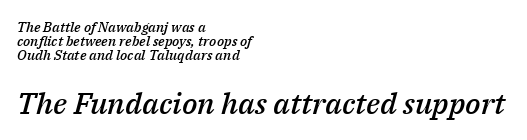
{"italic": "yes", "lean": "right", "slant_degrees": 14, "bold": "semi", "weight": "semibold", "width": "normal", "stroke_contrast": "medium", "x_height": "medium", "monospaced": "no", "underline": "no", "align": "left", "line_spacing": "tight", "line_spacing_ratio": 1.0, "letter_spacing": "normal", "letter_spacing_em": 0.0, "larger_block": "second", "size_ratio": 2.14, "glyph_px": 30}
